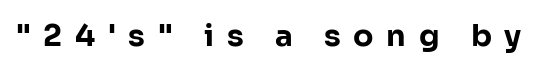
The image shows 30 px bold sans-serif type, upright; set unusually wide letter spacing (+0.42 em), not underlined; low stroke contrast and a medium x-height.
